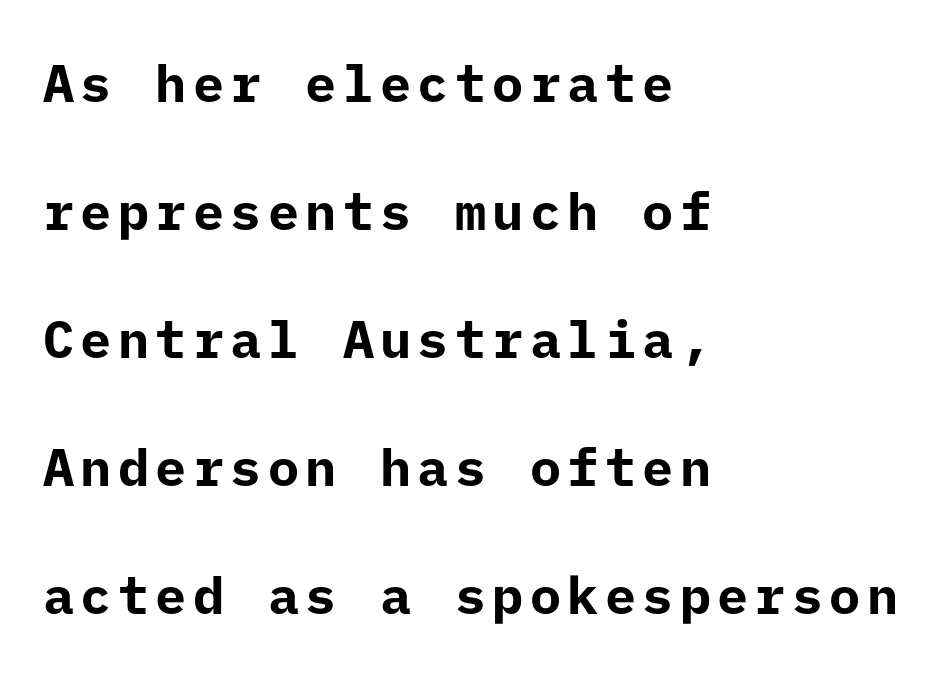
Posture: vertical. The line-height multiplier appears high, well above default. Serifs: no, the terminals of the letterforms are clean. Quick note: underline off.
